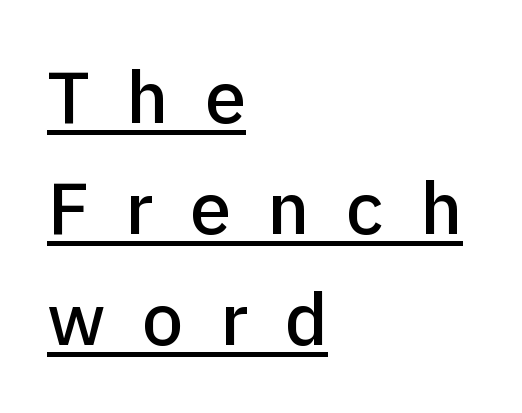
Do the letters lean? They stand straight. Observe the wide spacing: letters keep a clear distance from each other. Descenders here cross a horizontal rule under the line. Looks like regular typesetting: each glyph gets only the width it needs. Baseline-to-baseline distance is the conventional proportion of letter height. A sans-serif font was chosen for this passage.
